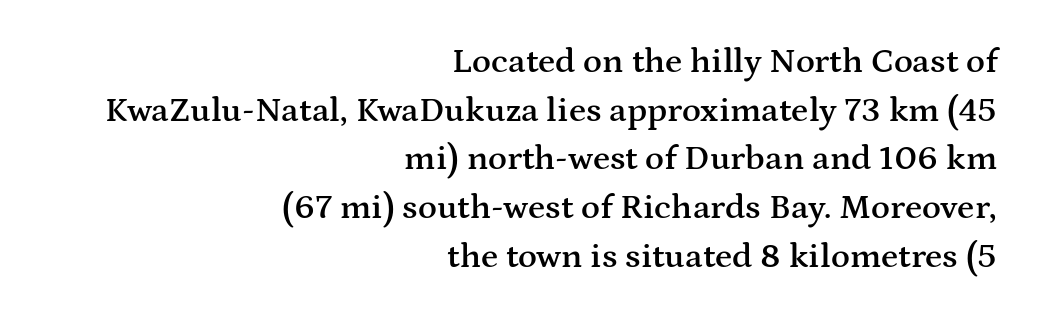
The image shows 35 px semibold, wide serif type, upright; set right-aligned, normal line spacing (1.39x), normal letter spacing, not underlined; medium stroke contrast and a medium x-height.
